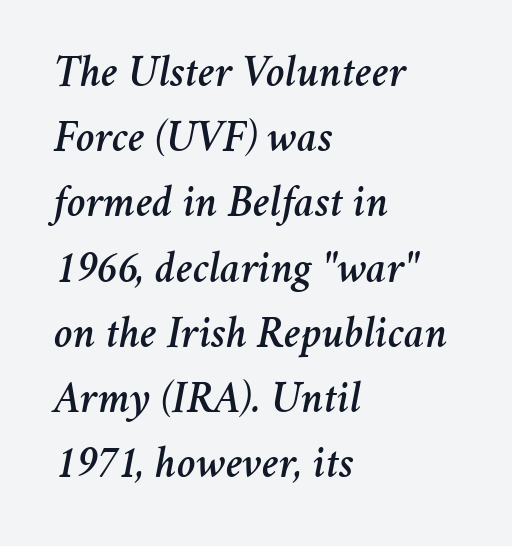
Think of a printed novel: that variable character pitch is what you see here. The typesetter chose a ragged-right arrangement here. The horizontal fit of the characters is conventional and even. The glyphs are unaccompanied by any horizontal stroke below them.
